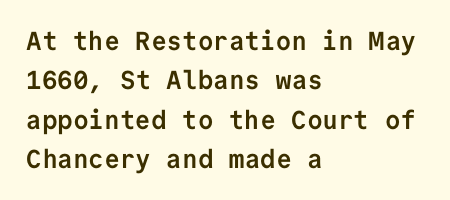
{"italic": "no", "bold": "yes", "underline": "no", "align": "left", "line_spacing": "normal", "line_spacing_ratio": 1.51, "letter_spacing": "normal", "letter_spacing_em": 0.0, "glyph_px": 26}
